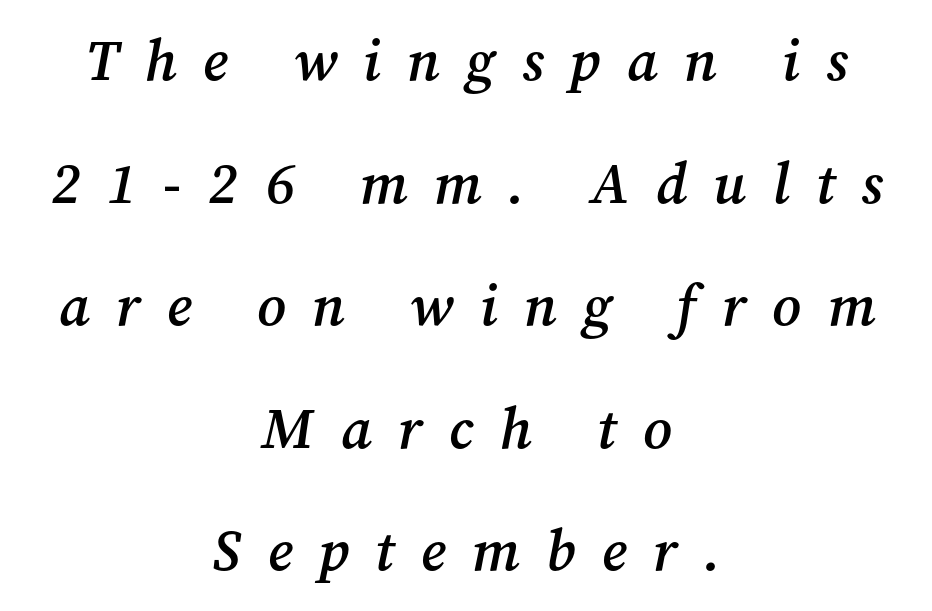
These lines are centered, leaving both edges ragged. The letters carry serifs — small finishing strokes at the ends of their stems. Beneath every word, the page is bare. Each glyph is drawn with semibold strokes, heavier than normal yet not fully bold. You could fit nearly another row in the gap between these rows.
